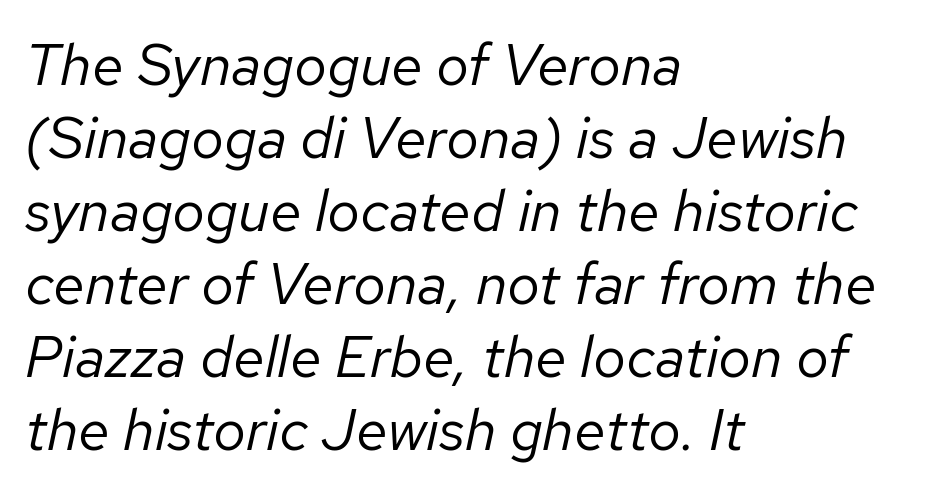
{"italic": "yes", "lean": "right", "slant_degrees": 12, "bold": "no", "weight": "regular", "width": "normal", "stroke_contrast": "low", "x_height": "medium", "monospaced": "no", "underline": "no", "align": "left", "line_spacing": "normal", "line_spacing_ratio": 1.26, "letter_spacing": "normal", "letter_spacing_em": 0.0, "glyph_px": 58}
